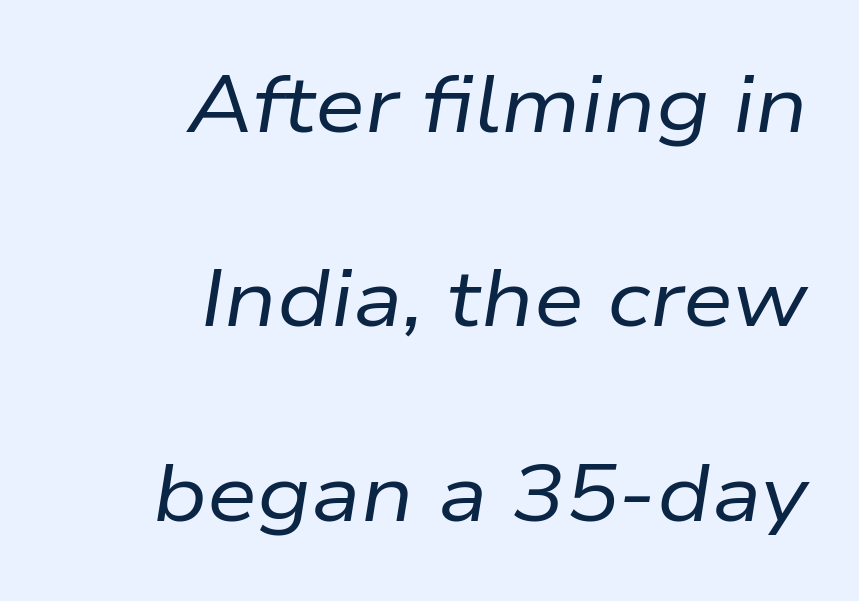
The strokes carry an ordinary text weight at most. Only glyphs here, with clear space below each row. Successive baselines arrive slowly, with a big drop between each. Characters are canted at an angle relative to the baseline's perpendicular. The face used here is rendered with its standard letterfit.
